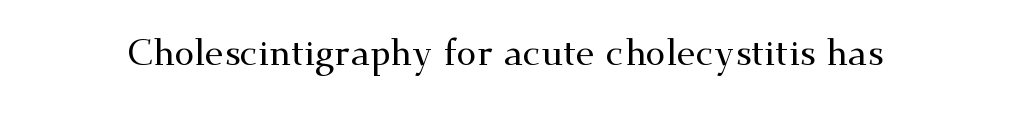
The passage shown is typeset with a serif family. Spacing verdict: proportional, widths tailored to each character. Bare-footed words on every line. In terms of posture, this sample is upright.
